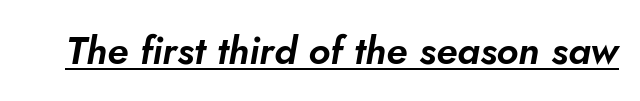
No extra tracking has been applied to these lines. This rendering features underlined lettering. Nope, no serifs anywhere on these letters. The letters advance in unequal steps, a hallmark of proportional type.
